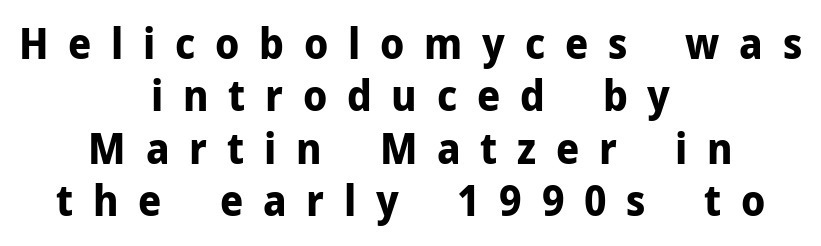
The image shows 42 px bold sans-serif type, upright; set centered, normal line spacing (1.25x), unusually wide letter spacing (+0.47 em), not underlined; low stroke contrast and a medium x-height.
